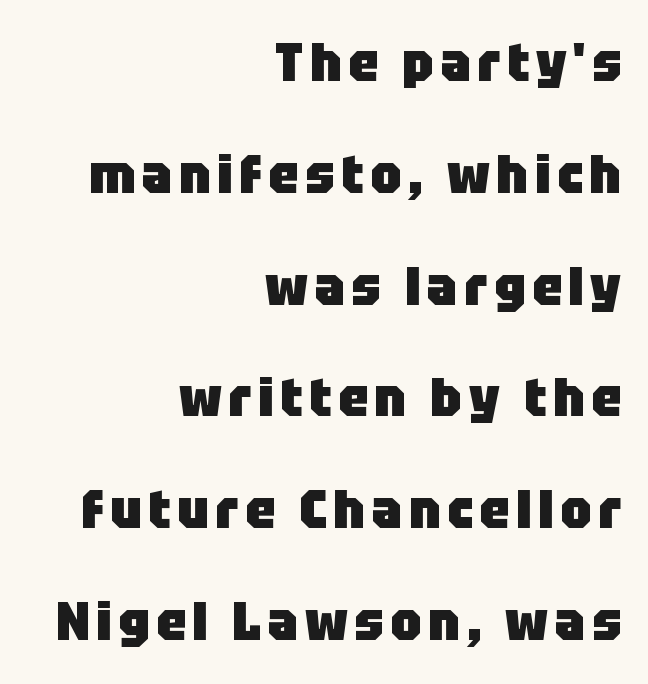
{"serif": "no", "italic": "no", "bold": "yes", "weight": "heavy", "width": "normal", "stroke_contrast": "low", "x_height": "large", "monospaced": "no", "underline": "no", "align": "right", "line_spacing": "loose", "line_spacing_ratio": 2.07, "glyph_px": 54}
